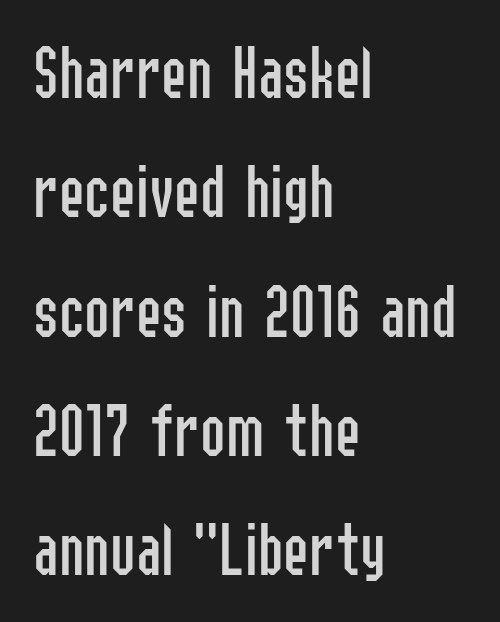
Q: Is the text bold? A: No.
Q: Is the text italic (slanted)? A: No, it is upright.
Q: Is the typeface a serif or a sans-serif typeface? A: Sans-serif.
Q: Is the text underlined? A: No.
Q: How is the paragraph aligned? A: Left-aligned.
Q: Is the spacing between letters normal or unusually wide? A: Normal.
Q: Is the spacing between lines tight, normal or loose? A: Normal.
Q: Width (condensed, normal, or wide)? A: Condensed.
Q: Stroke contrast? A: Low.
Q: x-height? A: Medium.
Q: Monospaced? A: No.
